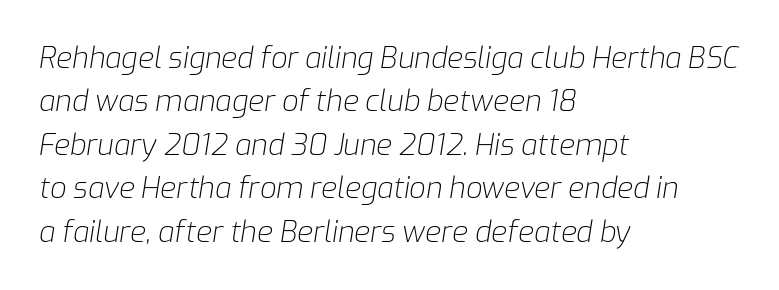
{"italic": "yes", "lean": "right", "slant_degrees": 9, "bold": "no", "weight": "light", "width": "normal", "stroke_contrast": "low", "x_height": "medium", "monospaced": "no", "underline": "no", "align": "left", "line_spacing": "normal", "line_spacing_ratio": 1.5, "letter_spacing": "normal", "letter_spacing_em": 0.0, "glyph_px": 29}
